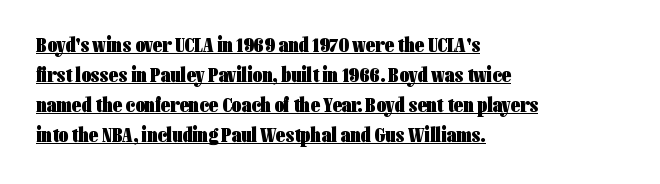
{"italic": "no", "bold": "yes", "underline": "yes", "align": "left", "line_spacing": "normal", "line_spacing_ratio": 1.43, "letter_spacing": "normal", "letter_spacing_em": 0.0, "glyph_px": 21}
